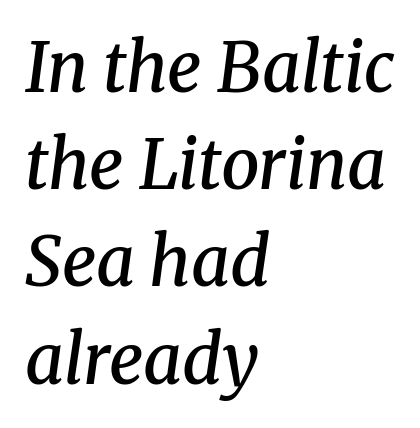
Q: Is the text bold? A: Semi-bold.
Q: Is the text italic (slanted)? A: Yes, it leans right by about 8 degrees.
Q: Is the typeface a serif or a sans-serif typeface? A: Serif.
Q: Is the text underlined? A: No.
Q: How is the paragraph aligned? A: Left-aligned.
Q: Is the spacing between letters normal or unusually wide? A: Normal.
Q: Is the spacing between lines tight, normal or loose? A: Normal.
Q: Width (condensed, normal, or wide)? A: Normal.
Q: Stroke contrast? A: Medium.
Q: x-height? A: Medium.
Q: Monospaced? A: No.
